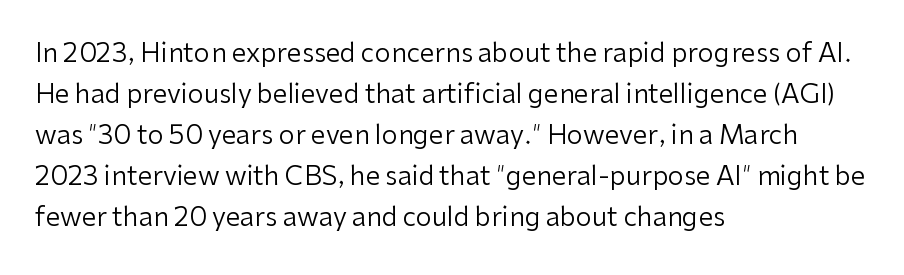
The words here are not underlined. Unbolded letterforms with no extra heft. Quick note: interline space is typical. These lines stack with their left ends in a neat column. Ordinary non-slanted type is in use. Here the glyphs are tracked normally, forming tight word shapes.
